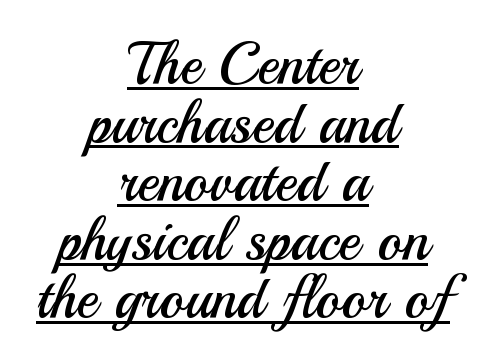
Q: Is the text bold? A: No.
Q: Is the text italic (slanted)? A: Yes.
Q: Is the typeface a serif or a sans-serif typeface? A: Sans-serif.
Q: Is the text underlined? A: Yes.
Q: How is the paragraph aligned? A: Centered.
Q: Is the spacing between letters normal or unusually wide? A: Normal.
Q: Is the spacing between lines tight, normal or loose? A: Tight.
Q: Width (condensed, normal, or wide)? A: Normal.
Q: Stroke contrast? A: Medium.
Q: x-height? A: Small.
Q: Monospaced? A: No.
